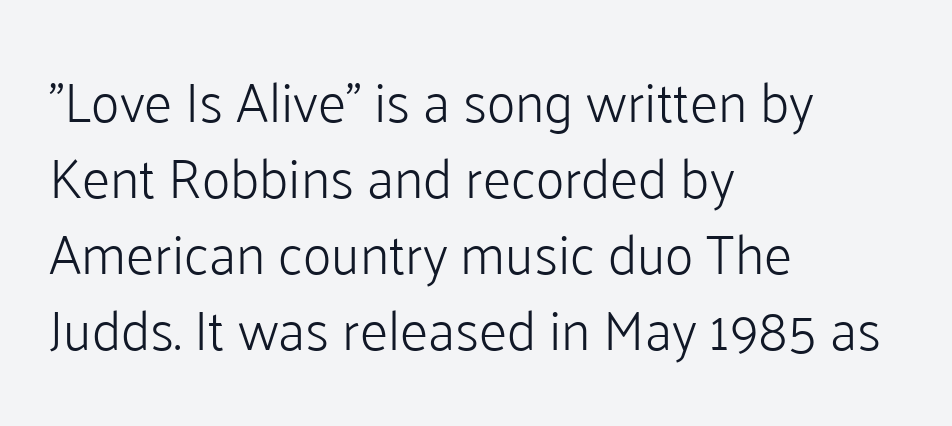
The image shows 55 px light sans-serif type, upright; set left-aligned, normal line spacing (1.38x), normal letter spacing, not underlined; low stroke contrast and a medium x-height.
